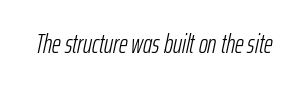
{"italic": "yes", "lean": "right", "slant_degrees": 12, "bold": "no", "underline": "no", "letter_spacing": "normal", "letter_spacing_em": 0.0, "glyph_px": 27}
